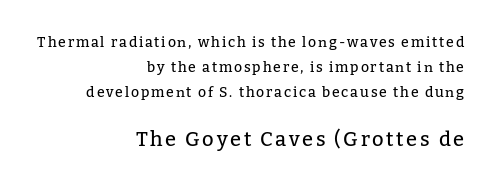
The image shows 20 px text type, upright; set right-aligned, line spacing 1.79x, not underlined; the second (bottom) block is 1.43x larger.
